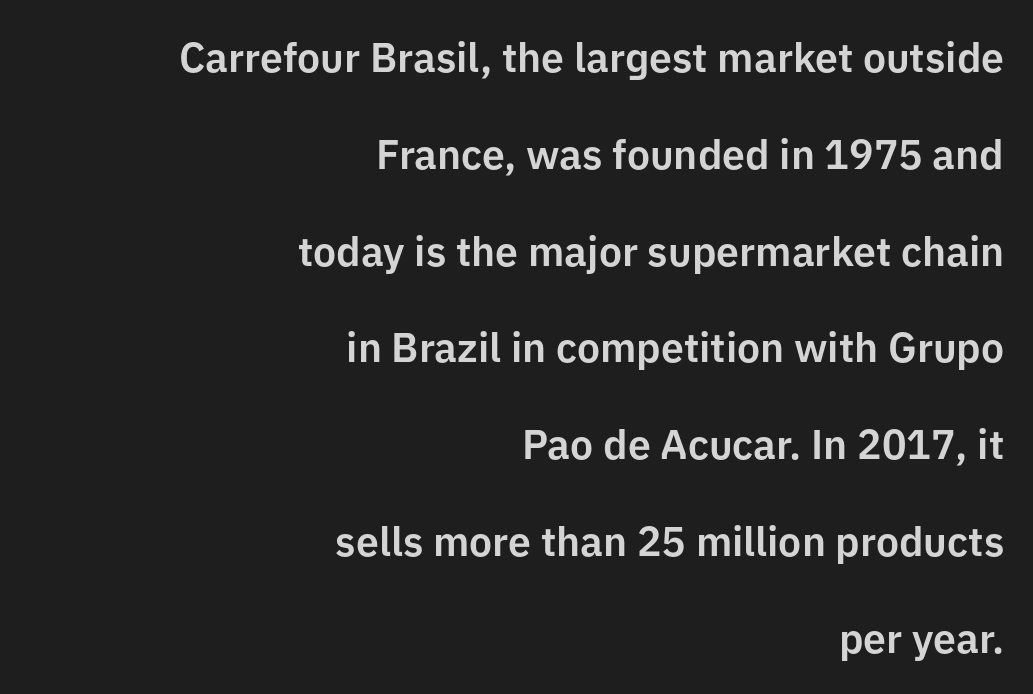
Q: Is the text italic (slanted)? A: No, it is upright.
Q: Is the typeface a serif or a sans-serif typeface? A: Sans-serif.
Q: Is the text underlined? A: No.
Q: How is the paragraph aligned? A: Right-aligned.
Q: Is the spacing between letters normal or unusually wide? A: Normal.
Q: Is the spacing between lines tight, normal or loose? A: Loose.
Q: Width (condensed, normal, or wide)? A: Normal.
Q: Stroke contrast? A: Low.
Q: x-height? A: Medium.
Q: Monospaced? A: No.
